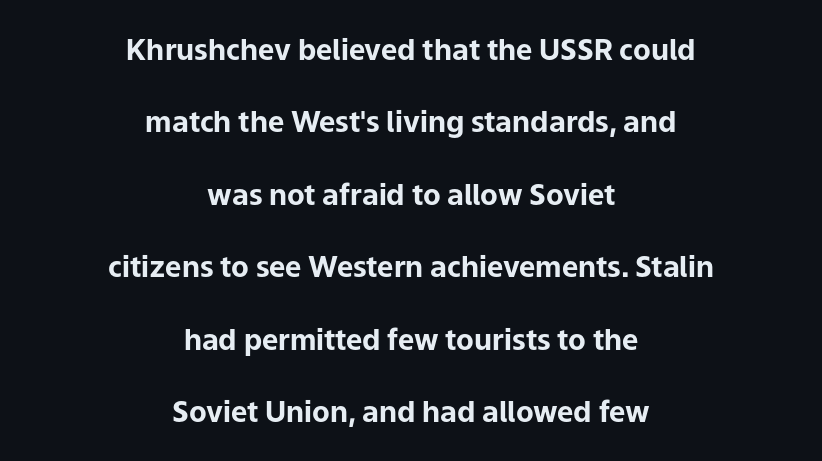
Teacher's note: observe the equal gaps on both sides — that is centered alignment. The text was rendered using a sans face with plain stroke endings. Spacing verdict: proportional, widths tailored to each character. Just letters on the line, the space beneath them empty. Leading: increased. The gaps between neighbouring characters are ordinary and unremarkable.
